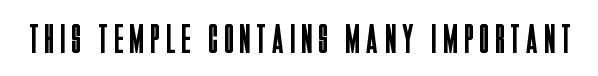
The image shows 41 px regular-weight, condensed sans-serif type, upright; set not underlined; low stroke contrast and a large x-height.
